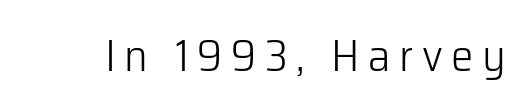
{"serif": "no", "italic": "no", "bold": "no", "weight": "light", "width": "normal", "stroke_contrast": "low", "x_height": "medium", "monospaced": "no", "underline": "no", "glyph_px": 45}
